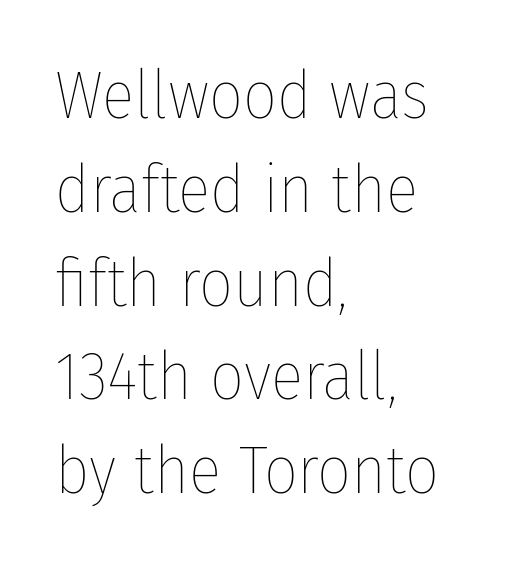
{"italic": "no", "bold": "no", "weight": "thin", "width": "condensed", "stroke_contrast": "low", "x_height": "medium", "monospaced": "no", "underline": "no", "align": "left", "line_spacing": "normal", "line_spacing_ratio": 1.4, "letter_spacing": "normal", "letter_spacing_em": 0.0, "glyph_px": 67}
